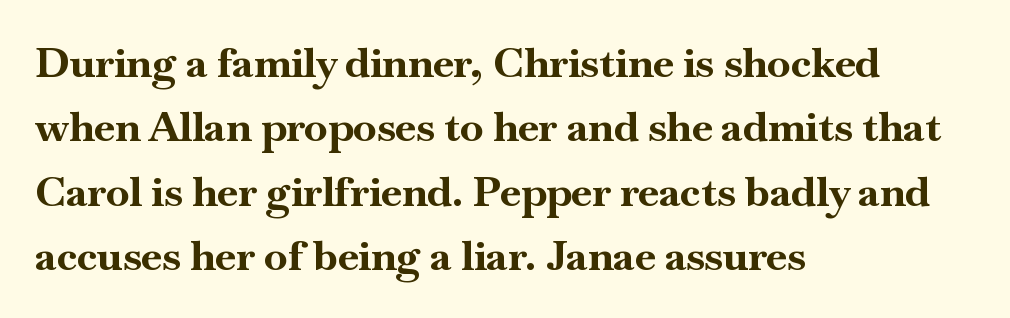
{"serif": "yes", "italic": "no", "bold": "yes", "weight": "bold", "width": "normal", "stroke_contrast": "high", "x_height": "small", "monospaced": "no", "underline": "no", "align": "left", "line_spacing": "normal", "line_spacing_ratio": 1.53, "letter_spacing": "normal", "letter_spacing_em": 0.0, "glyph_px": 42}
